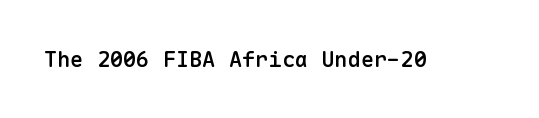
Q: Is the text bold? A: Semi-bold.
Q: Is the text italic (slanted)? A: No, it is upright.
Q: Is the text underlined? A: No.
Q: Is the spacing between letters normal or unusually wide? A: Normal.
